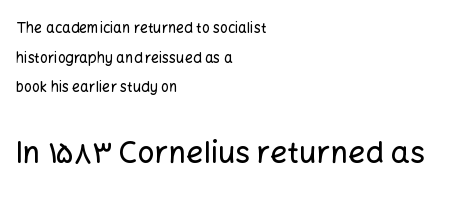
The image shows 30 px sans-serif type, upright; set left-aligned, loose line spacing (2.12x), normal letter spacing, not underlined; the second (bottom) block is 2.14x larger; low stroke contrast and a medium x-height.
